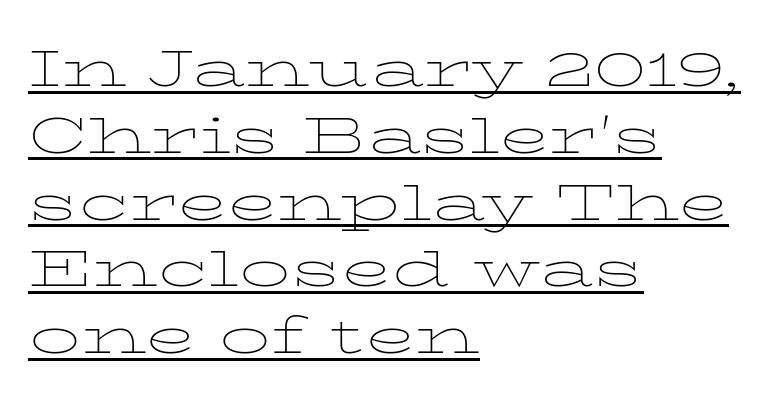
The image shows 51 px thin, wide serif type, upright; set left-aligned, normal line spacing (1.31x), normal letter spacing, underlined; low stroke contrast and a medium x-height.
